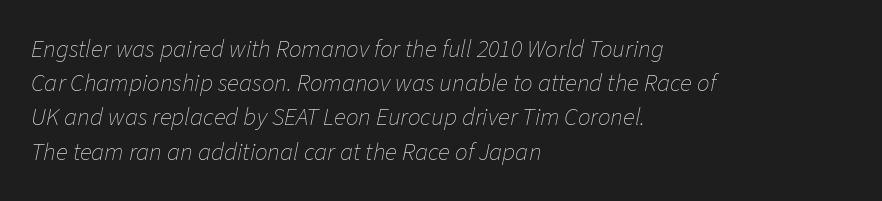
Q: Is the text bold? A: No.
Q: Is the text italic (slanted)? A: Yes, it leans right by about 11 degrees.
Q: Is the text underlined? A: No.
Q: How is the paragraph aligned? A: Left-aligned.
Q: Is the spacing between letters normal or unusually wide? A: Normal.
Q: Is the spacing between lines tight, normal or loose? A: Normal.
